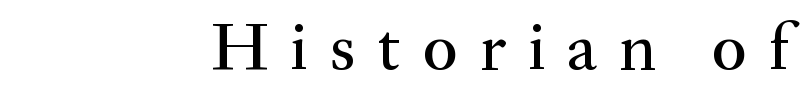
Q: Is the text italic (slanted)? A: No, it is upright.
Q: Is the typeface a serif or a sans-serif typeface? A: Serif.
Q: Is the text underlined? A: No.
Q: How is the paragraph aligned? A: Right-aligned.
Q: Is the spacing between letters normal or unusually wide? A: Unusually wide.
Q: Width (condensed, normal, or wide)? A: Normal.
Q: Stroke contrast? A: Medium.
Q: x-height? A: Small.
Q: Monospaced? A: No.
